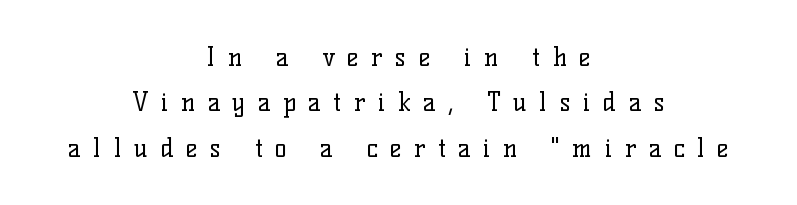
{"italic": "no", "bold": "no", "underline": "no", "align": "center", "line_spacing_ratio": 1.82, "letter_spacing": "wide", "letter_spacing_em": 0.5, "glyph_px": 25}
